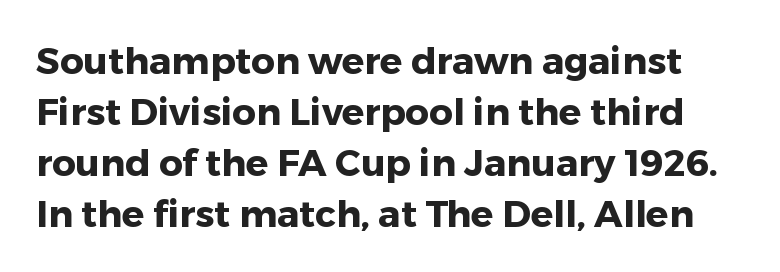
{"serif": "no", "italic": "no", "bold": "yes", "weight": "heavy", "width": "normal", "stroke_contrast": "low", "x_height": "medium", "monospaced": "no", "underline": "no", "line_spacing": "normal", "line_spacing_ratio": 1.38, "letter_spacing": "normal", "letter_spacing_em": 0.0, "glyph_px": 37}
